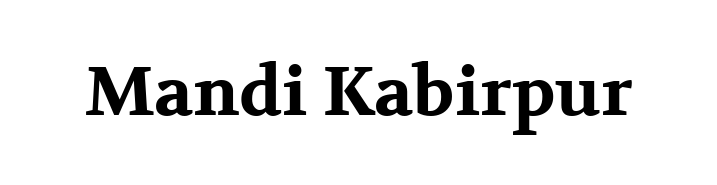
{"serif": "yes", "italic": "no", "bold": "yes", "weight": "bold", "width": "wide", "stroke_contrast": "medium", "x_height": "medium", "monospaced": "no", "underline": "no", "letter_spacing": "normal", "letter_spacing_em": 0.0, "glyph_px": 68}
